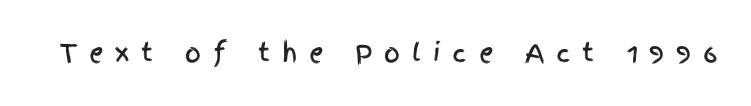
{"italic": "no", "underline": "no", "letter_spacing": "wide", "letter_spacing_em": 0.47, "glyph_px": 25}
